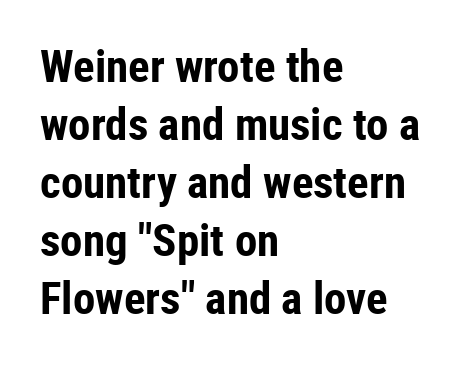
The image shows 45 px bold, condensed sans-serif type, upright; set left-aligned, normal line spacing (1.29x), normal letter spacing, not underlined; low stroke contrast and a medium x-height.
